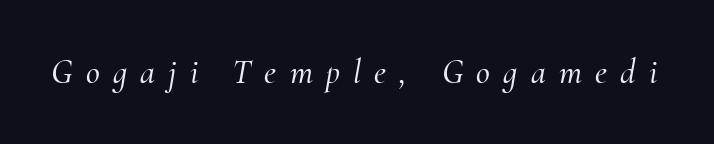
Q: Is the text italic (slanted)? A: Yes, it leans right by about 10 degrees.
Q: Is the typeface a serif or a sans-serif typeface? A: Serif.
Q: Is the text underlined? A: No.
Q: Is the spacing between letters normal or unusually wide? A: Unusually wide.
Q: Width (condensed, normal, or wide)? A: Normal.
Q: Stroke contrast? A: Medium.
Q: x-height? A: Small.
Q: Monospaced? A: No.
